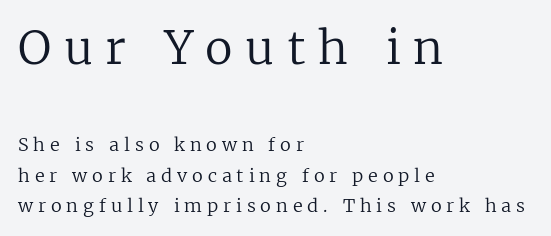
These two chunks differ in scale, with the top chunk taking the larger measure. Type without underlining. Weight: not bold — regular or lighter. A roman cut, with each character standing at attention. Horizontal alignment here is leftward, the default for most running prose.
